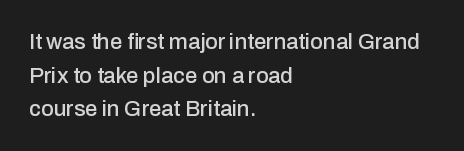
One glance says typical: line gaps are just what's usual. The letters stand upright; this is a roman face. The gap between lines stays unmarked. These lines keep a tight, regular rhythm from letter to letter. Casual observation: everything's shoved over to the left.
